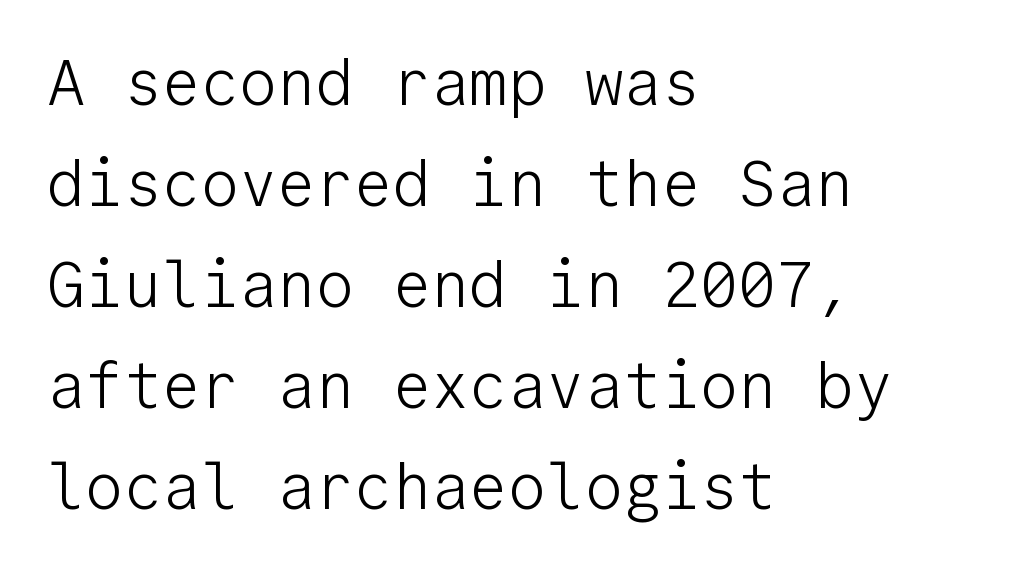
{"serif": "no", "italic": "no", "bold": "no", "weight": "light", "width": "normal", "stroke_contrast": "low", "x_height": "medium", "monospaced": "yes", "underline": "no", "align": "left", "line_spacing": "normal", "line_spacing_ratio": 1.58, "letter_spacing": "normal", "letter_spacing_em": 0.0, "glyph_px": 64}
